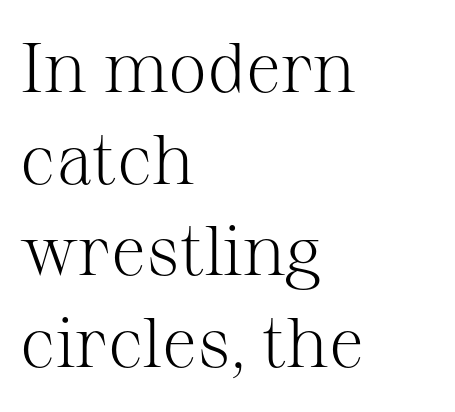
Q: Is the text bold? A: No.
Q: Is the text italic (slanted)? A: No, it is upright.
Q: Is the typeface a serif or a sans-serif typeface? A: Serif.
Q: Is the text underlined? A: No.
Q: How is the paragraph aligned? A: Left-aligned.
Q: Is the spacing between letters normal or unusually wide? A: Normal.
Q: Is the spacing between lines tight, normal or loose? A: Normal.
Q: Width (condensed, normal, or wide)? A: Normal.
Q: Stroke contrast? A: Medium.
Q: x-height? A: Medium.
Q: Monospaced? A: No.
